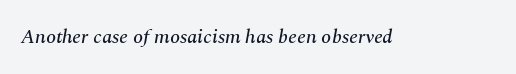
The image shows 20 px text type, italic (leaning right); set normal letter spacing, not underlined.
